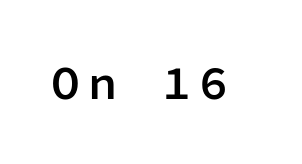
The image shows 48 px semibold sans-serif type, upright, monospaced; set not underlined; low stroke contrast and a medium x-height.
